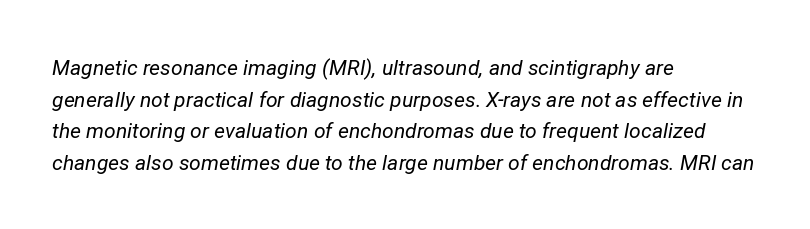
Q: Is the text bold? A: No.
Q: Is the text italic (slanted)? A: Yes, it leans right by about 12 degrees.
Q: Is the text underlined? A: No.
Q: How is the paragraph aligned? A: Left-aligned.
Q: Is the spacing between letters normal or unusually wide? A: Normal.
Q: Is the spacing between lines tight, normal or loose? A: Normal.
